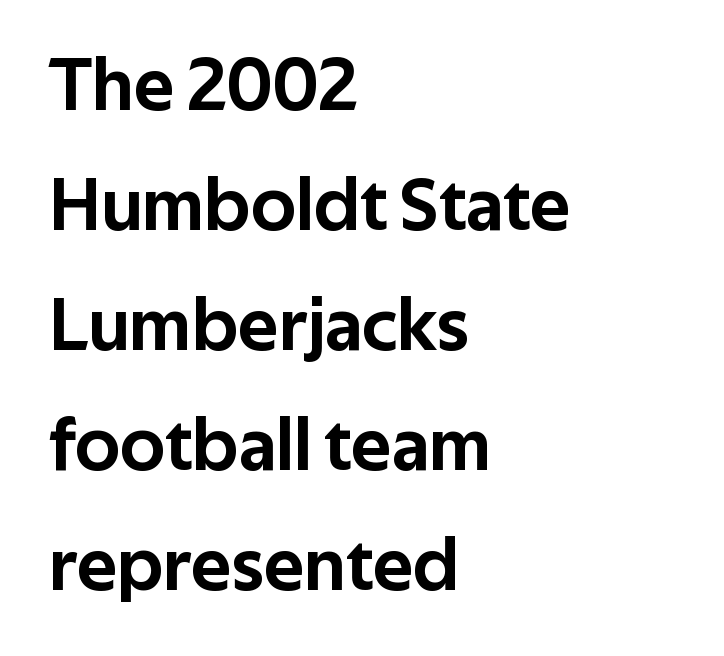
The image shows 76 px sans-serif type, upright; set left-aligned, normal line spacing (1.58x), normal letter spacing, not underlined; low stroke contrast and a medium x-height.
